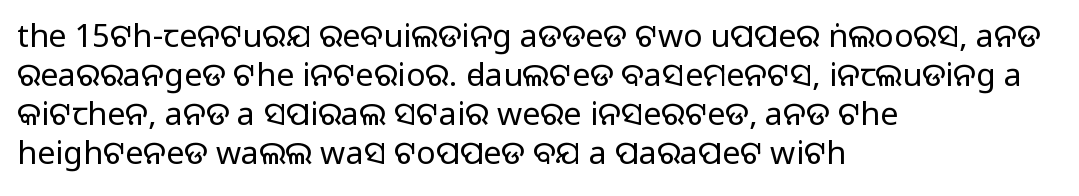
{"serif": "no", "italic": "no", "width": "normal", "stroke_contrast": "medium", "monospaced": "no", "underline": "no", "align": "left", "line_spacing_ratio": 1.22, "letter_spacing": "normal", "letter_spacing_em": 0.0, "glyph_px": 32}
